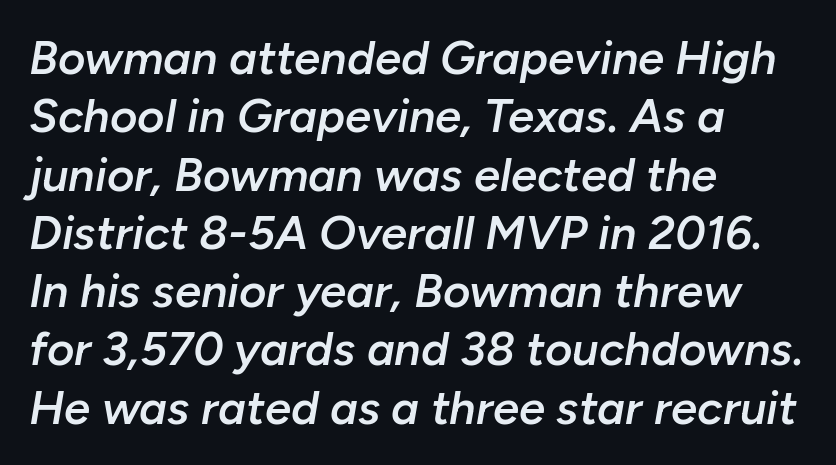
{"italic": "yes", "lean": "right", "slant_degrees": 10, "bold": "semi", "weight": "semibold", "width": "normal", "stroke_contrast": "low", "x_height": "medium", "monospaced": "no", "underline": "no", "align": "left", "line_spacing_ratio": 1.24, "letter_spacing": "normal", "letter_spacing_em": 0.0, "glyph_px": 47}
